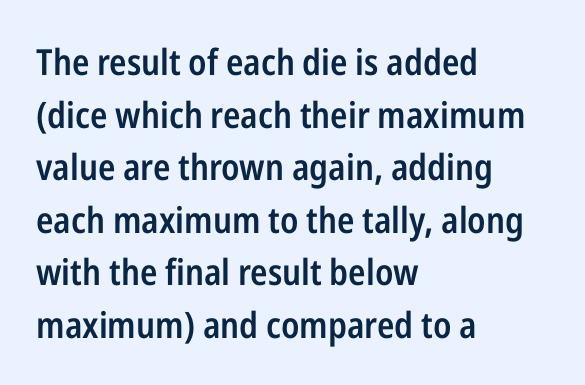
The image shows 36 px semibold, condensed sans-serif type, upright; set left-aligned, normal line spacing (1.46x), normal letter spacing, not underlined; low stroke contrast and a medium x-height.
